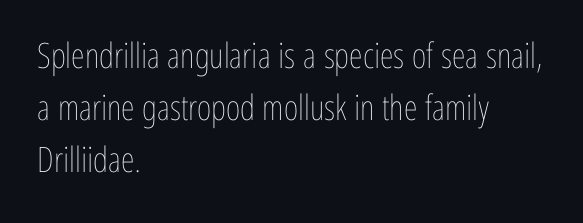
The horizontal fit of the characters is conventional and even. Vertical strokes here are truly vertical. Leading matches the norm, producing a regular column. The face used here is proportionally spaced, like ordinary book or web type. Plain, unruled lines of type. Caption: multi-line text, flush left, ragged right.
